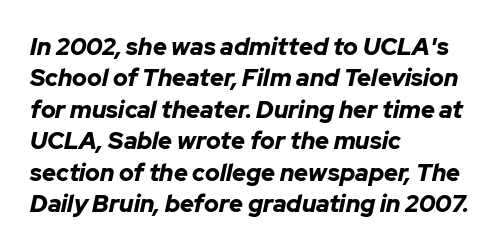
Q: Is the text bold? A: Yes.
Q: Is the text italic (slanted)? A: Yes, it leans right by about 12 degrees.
Q: Is the text underlined? A: No.
Q: How is the paragraph aligned? A: Left-aligned.
Q: Is the spacing between letters normal or unusually wide? A: Normal.
Q: Is the spacing between lines tight, normal or loose? A: Normal.
